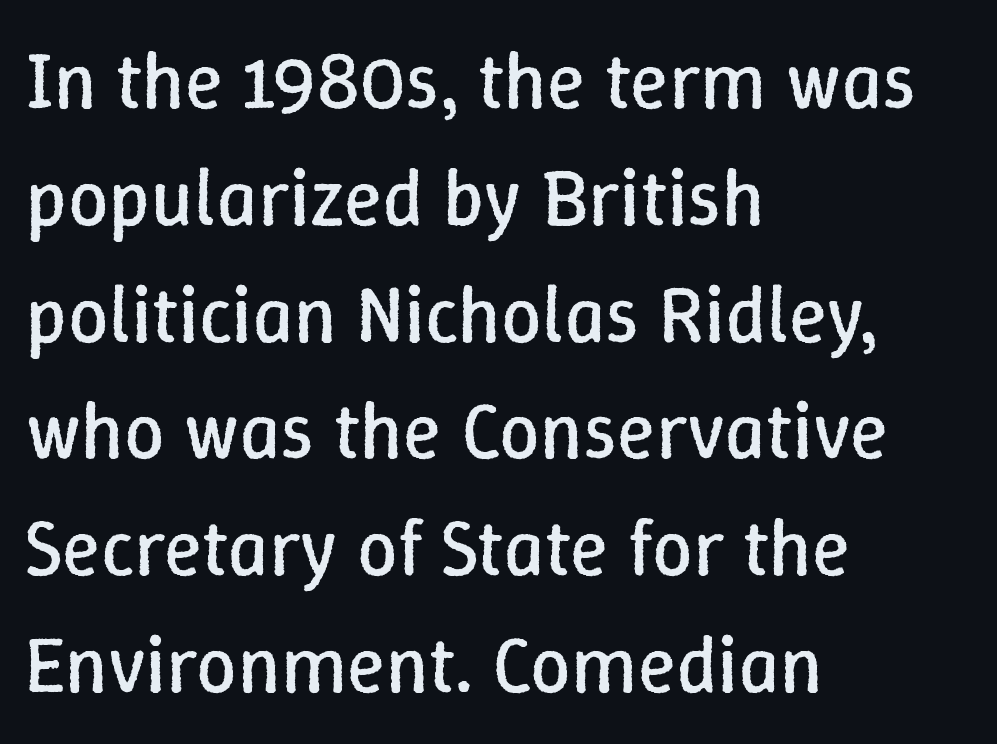
The image shows 80 px regular-weight type, upright; set left-aligned, normal line spacing (1.46x), normal letter spacing, not underlined; low stroke contrast and a medium x-height.
